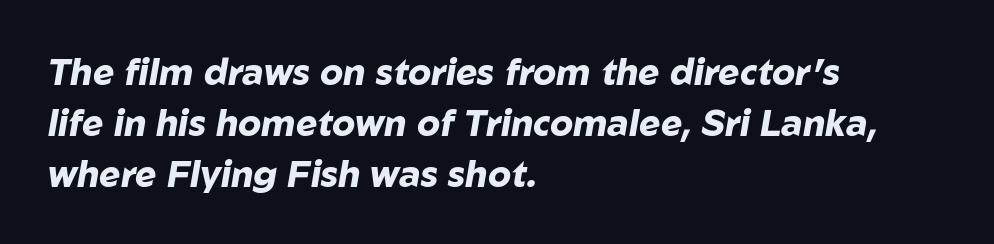
The image shows 36 px heavy type, italic (leaning right); set left-aligned, normal line spacing (1.41x), normal letter spacing, not underlined; low stroke contrast and a medium x-height.
